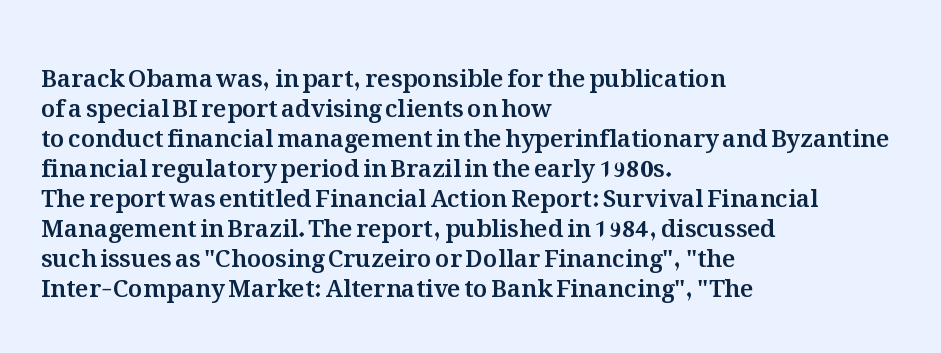
Q: Is the text italic (slanted)? A: No, it is upright.
Q: Is the text underlined? A: No.
Q: How is the paragraph aligned? A: Left-aligned.
Q: Is the spacing between letters normal or unusually wide? A: Normal.
Q: Is the spacing between lines tight, normal or loose? A: Normal.
